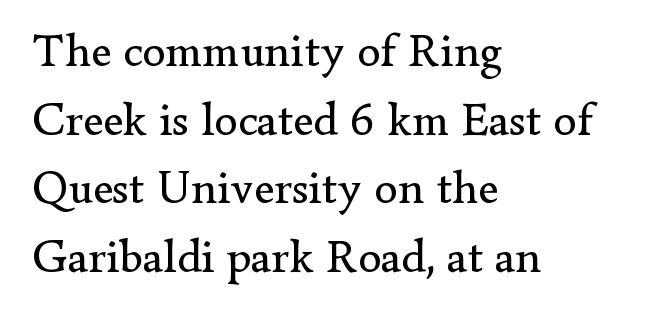
Q: Is the text bold? A: No.
Q: Is the text italic (slanted)? A: No, it is upright.
Q: Is the typeface a serif or a sans-serif typeface? A: Serif.
Q: Is the text underlined? A: No.
Q: How is the paragraph aligned? A: Left-aligned.
Q: Is the spacing between letters normal or unusually wide? A: Normal.
Q: Is the spacing between lines tight, normal or loose? A: Normal.
Q: Width (condensed, normal, or wide)? A: Normal.
Q: Stroke contrast? A: Low.
Q: x-height? A: Small.
Q: Monospaced? A: No.
